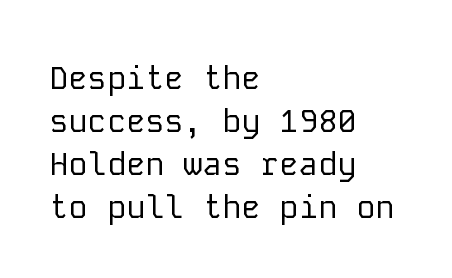
{"serif": "no", "italic": "no", "bold": "no", "weight": "regular", "width": "normal", "stroke_contrast": "low", "x_height": "medium", "monospaced": "yes", "underline": "no", "align": "left", "line_spacing": "normal", "line_spacing_ratio": 1.34, "letter_spacing": "normal", "letter_spacing_em": 0.0, "glyph_px": 32}
